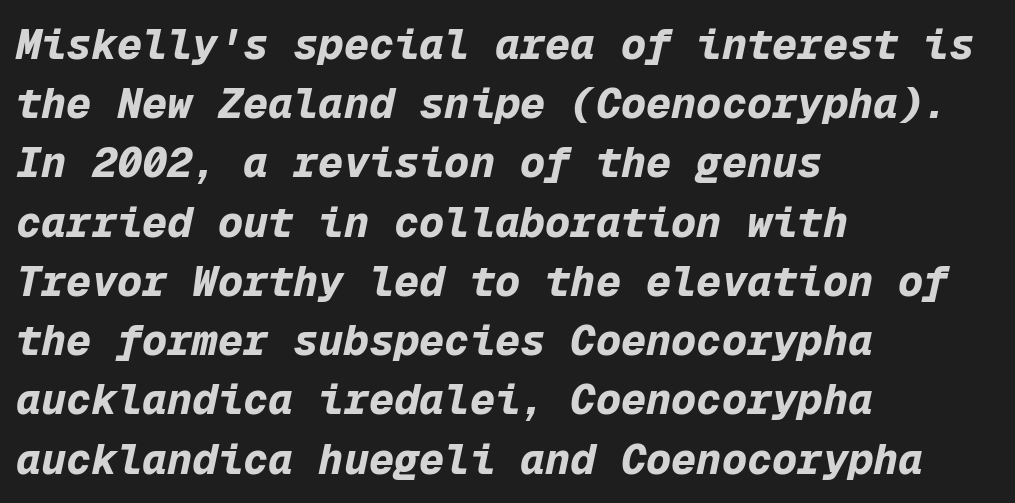
Is there much room between lines? A standard amount, neither cramped nor airy. The space directly below the letters is spotless. Thick stems and heavy bowls — unmistakably bold. Is the block centered? No — it sits flush against the left margin.
